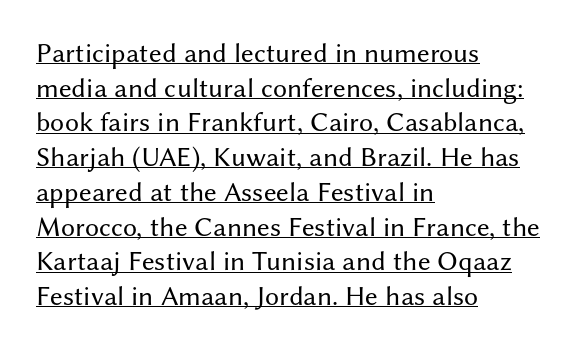
The image shows 28 px regular-weight sans-serif type, upright; set left-aligned, line spacing 1.24x, normal letter spacing, underlined; medium stroke contrast and a medium x-height.
